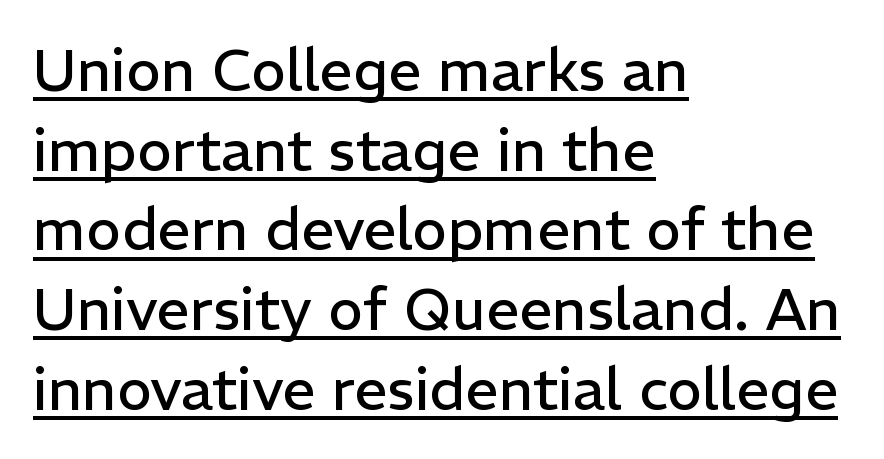
This sample carries an underscore along the baseline area. How are the letters spaced? Ordinarily, with no added tracking. Do the characters align in a grid? No, the font is proportional. Weight: regular or lighter. Normally led — the rows are evenly, conventionally spaced.
